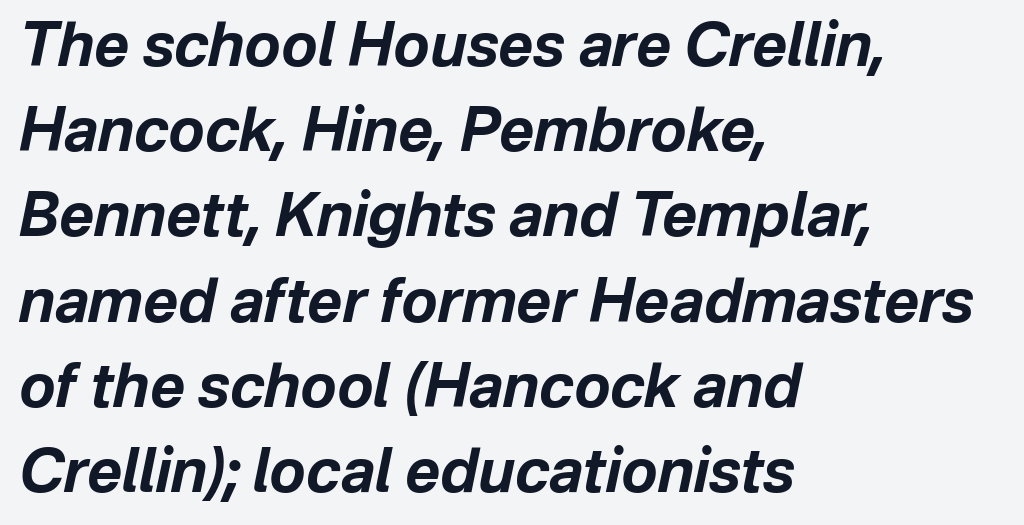
{"italic": "yes", "lean": "right", "slant_degrees": 12, "bold": "yes", "weight": "bold", "width": "normal", "stroke_contrast": "low", "x_height": "medium", "monospaced": "no", "underline": "no", "align": "left", "line_spacing": "normal", "line_spacing_ratio": 1.42, "letter_spacing": "normal", "letter_spacing_em": 0.0, "glyph_px": 60}
